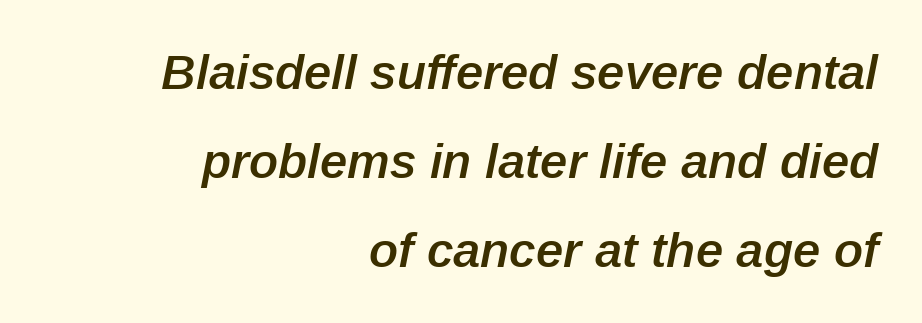
{"italic": "yes", "lean": "right", "slant_degrees": 12, "bold": "semi", "weight": "semibold", "width": "normal", "stroke_contrast": "low", "x_height": "medium", "monospaced": "no", "underline": "no", "align": "right", "line_spacing_ratio": 1.82, "letter_spacing": "normal", "letter_spacing_em": 0.0, "glyph_px": 49}
